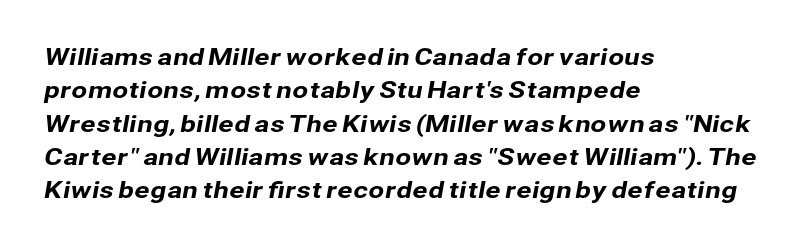
The foot of each line stays bare and open. Leading: standard. Horizontally, the lines are justified to the leading edge only. Tracking value appears to be zero — textbook default spacing.
